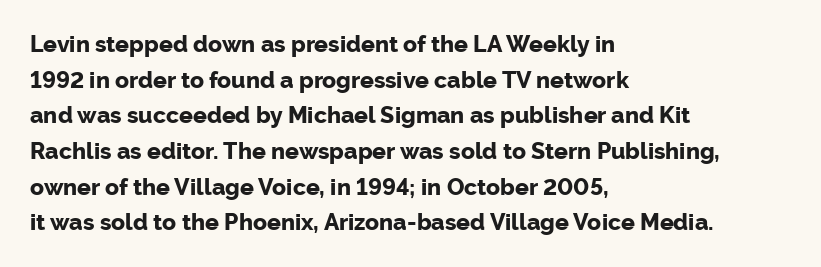
Is the block centered? No — it sits flush against the left margin. A full-strength bold gives these letters their thick strokes. The zone under the glyphs is completely vacant. This sample uses an upright cut, with every glyph sitting square on the baseline. The passage shown has conventional tracking throughout. The line-height multiplier appears to be the usual default.
